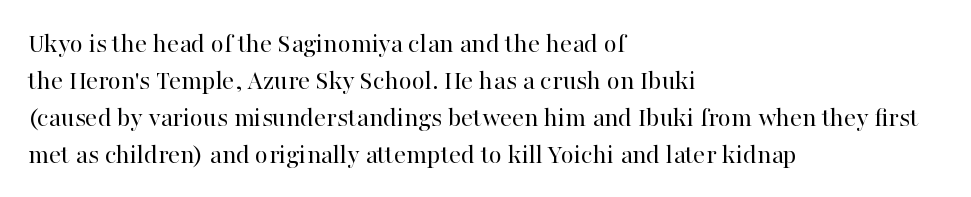
{"italic": "no", "bold": "no", "underline": "no", "align": "left", "line_spacing": "normal", "line_spacing_ratio": 1.37, "letter_spacing": "normal", "letter_spacing_em": 0.0, "glyph_px": 27}
